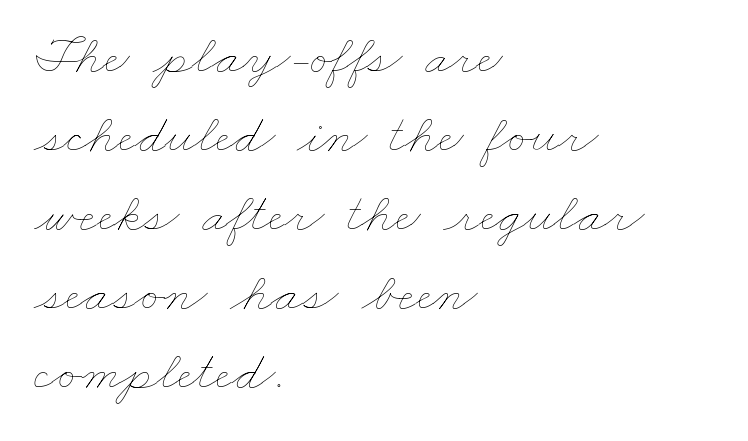
Varying glyph widths throughout — classic text-font behaviour. Reading down the block, your eye returns to a fixed left position each line. Check under the words: just untouched page. The rows are spaced the way most documents space them. You could call the tracking neutral — neither tight nor loose.
